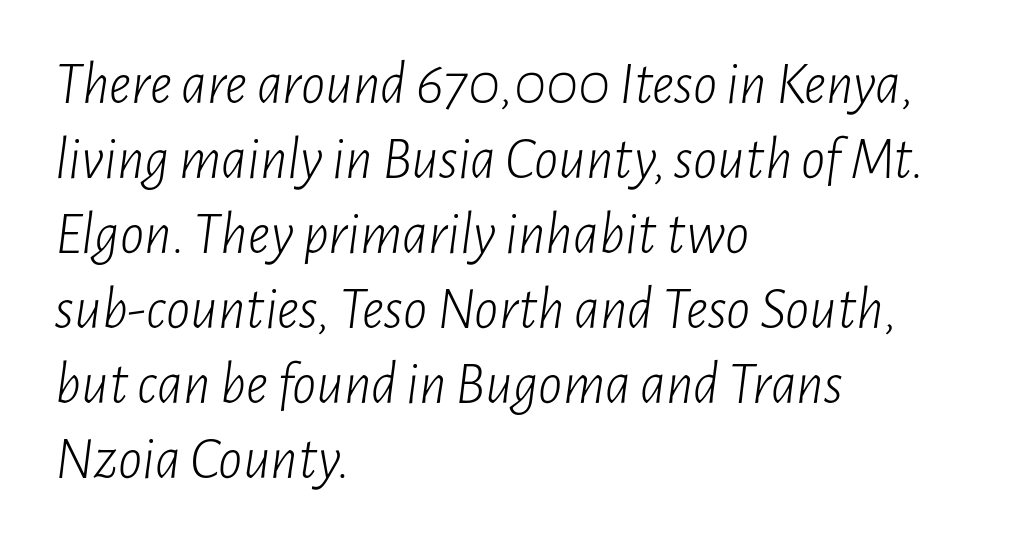
The image shows 60 px light, condensed type, italic (leaning right); set left-aligned, normal line spacing (1.25x), normal letter spacing, not underlined; low stroke contrast and a medium x-height.
